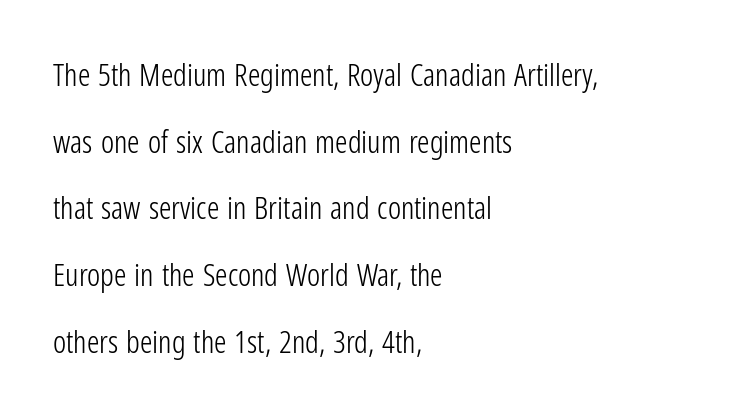
{"serif": "no", "italic": "no", "bold": "no", "weight": "light", "width": "condensed", "stroke_contrast": "low", "x_height": "medium", "monospaced": "no", "underline": "no", "align": "left", "line_spacing": "loose", "line_spacing_ratio": 2.15, "letter_spacing": "normal", "letter_spacing_em": 0.0, "glyph_px": 31}
